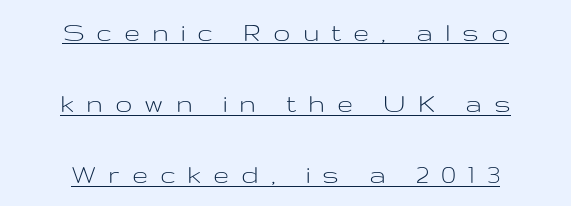
{"serif": "no", "italic": "no", "bold": "no", "weight": "light", "width": "wide", "stroke_contrast": "low", "x_height": "medium", "monospaced": "no", "underline": "yes", "align": "center", "line_spacing": "loose", "line_spacing_ratio": 2.45, "letter_spacing": "wide", "letter_spacing_em": 0.41, "glyph_px": 29}
